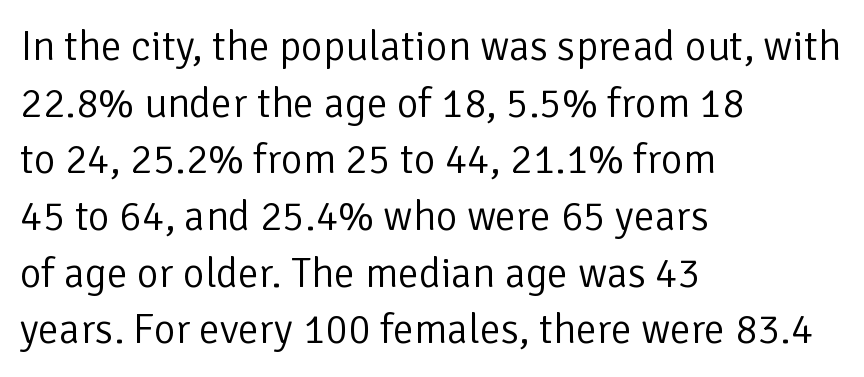
{"serif": "no", "italic": "no", "bold": "no", "weight": "light", "width": "normal", "stroke_contrast": "low", "x_height": "medium", "monospaced": "no", "underline": "no", "align": "left", "line_spacing": "normal", "line_spacing_ratio": 1.35, "letter_spacing": "normal", "letter_spacing_em": 0.0, "glyph_px": 42}
